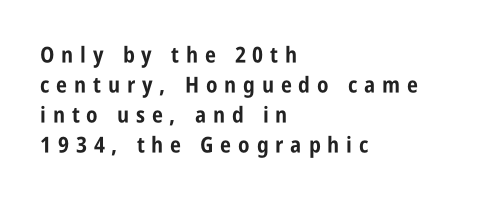
Q: Is the text bold? A: Yes.
Q: Is the text italic (slanted)? A: No, it is upright.
Q: Is the text underlined? A: No.
Q: How is the paragraph aligned? A: Left-aligned.
Q: Is the spacing between letters normal or unusually wide? A: Unusually wide.
Q: Is the spacing between lines tight, normal or loose? A: Normal.
